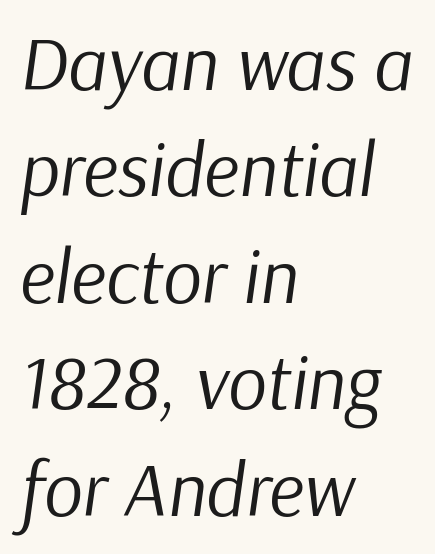
The image shows 76 px regular-weight type, italic (leaning right); set left-aligned, normal line spacing (1.4x), normal letter spacing, not underlined; low stroke contrast and a medium x-height.
